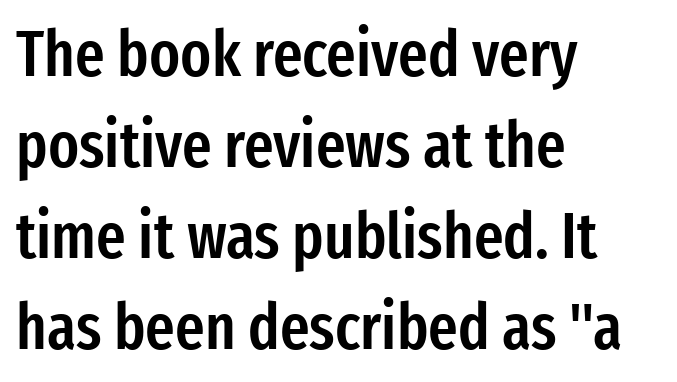
The image shows 64 px semibold, condensed sans-serif type, upright; set left-aligned, normal line spacing (1.42x), normal letter spacing, not underlined; low stroke contrast and a medium x-height.
